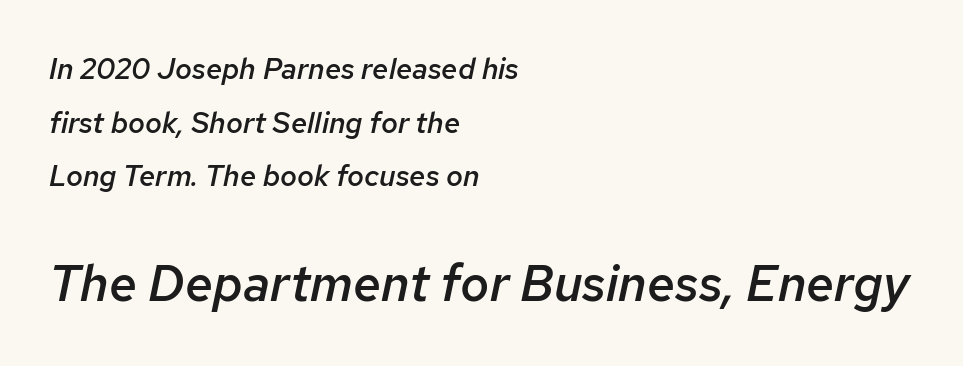
{"italic": "yes", "lean": "right", "slant_degrees": 12, "bold": "semi", "weight": "semibold", "width": "normal", "stroke_contrast": "low", "x_height": "medium", "monospaced": "no", "underline": "no", "align": "left", "line_spacing_ratio": 1.85, "letter_spacing": "normal", "letter_spacing_em": 0.0, "larger_block": "second", "size_ratio": 1.72, "glyph_px": 50}
